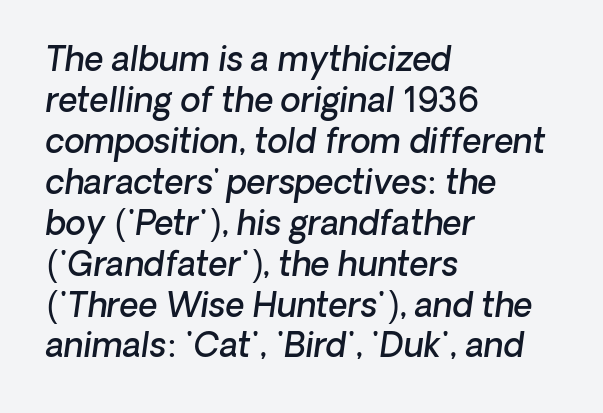
The image shows 33 px semibold sans-serif type; set left-aligned, line spacing 1.24x, normal letter spacing, not underlined; low stroke contrast and a medium x-height.
